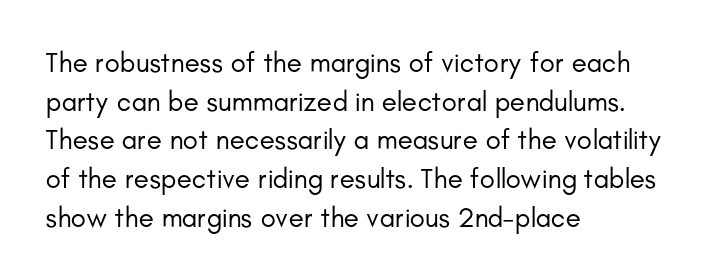
Serifs: no, the terminals of the letterforms are clean. Horizontal bands of white between lines are of average thickness. Spacing verdict: proportional, widths tailored to each character. Descender tails drop into unmarked territory.
